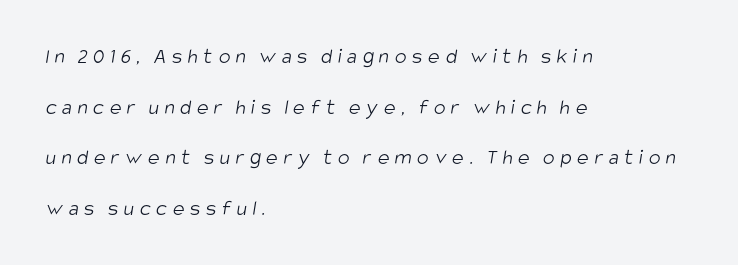
Q: Is the text bold? A: No.
Q: Is the text underlined? A: No.
Q: How is the paragraph aligned? A: Left-aligned.
Q: Is the spacing between letters normal or unusually wide? A: Unusually wide.
Q: Is the spacing between lines tight, normal or loose? A: Loose.
